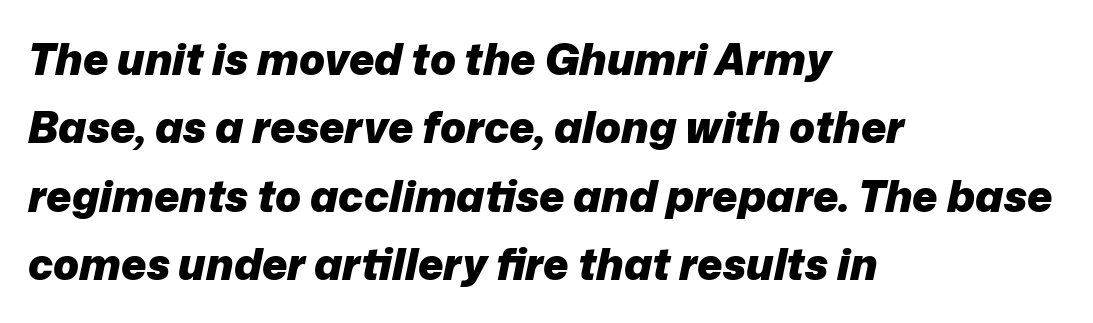
{"italic": "yes", "lean": "right", "slant_degrees": 12, "bold": "yes", "weight": "heavy", "width": "normal", "stroke_contrast": "low", "x_height": "medium", "monospaced": "no", "underline": "no", "align": "left", "line_spacing": "normal", "line_spacing_ratio": 1.59, "letter_spacing": "normal", "letter_spacing_em": 0.0, "glyph_px": 43}
